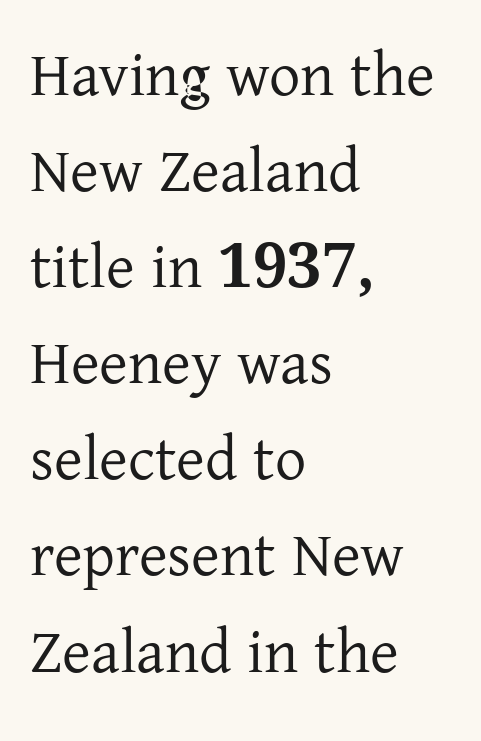
A student would call this left alignment; a typographer would say flush left, rag right. Unmarked baselines from the first word to the last. Do the characters align in a grid? No, the font is proportional. Glyph-to-glyph distance matches everyday printed text.
